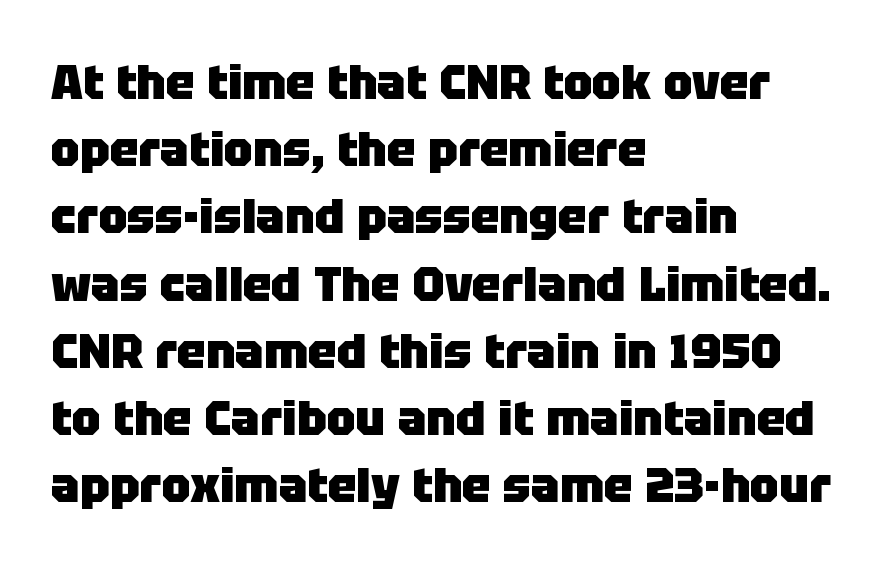
The image shows 48 px heavy sans-serif type, upright; set left-aligned, normal line spacing (1.4x), normal letter spacing, not underlined; low stroke contrast and a large x-height.
